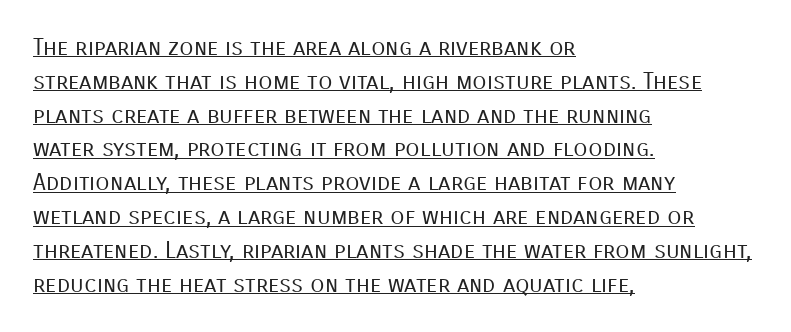
The image shows 23 px text type, upright; set left-aligned, normal line spacing (1.47x), normal letter spacing, underlined.
